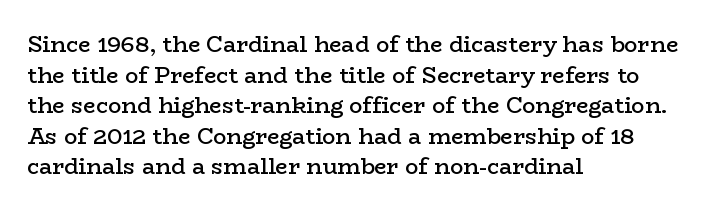
When letters stand straight like this, we call the style roman or upright. The space beneath each line is pristine and unruled. Horizontal alignment here is leftward, the default for most running prose. The gaps between neighbouring characters are ordinary and unremarkable. Students, this is semibold: more ink than regular, less than bold.
